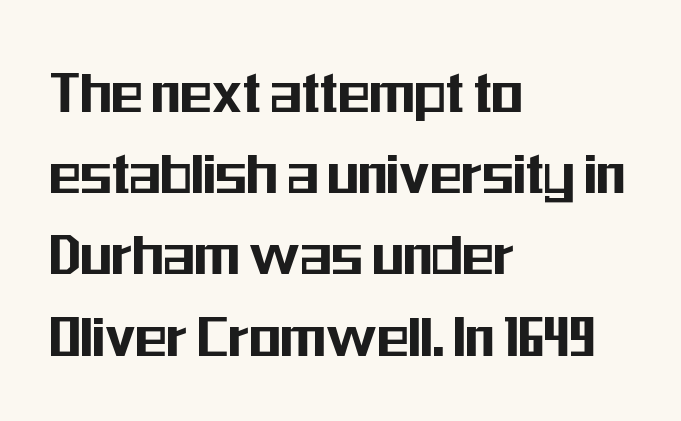
The image shows 65 px condensed sans-serif type, upright; set left-aligned, normal line spacing (1.25x), normal letter spacing, not underlined; medium stroke contrast and a medium x-height.
